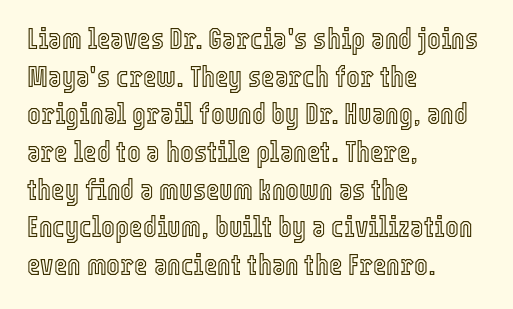
Q: Is the text italic (slanted)? A: No, it is upright.
Q: Is the text underlined? A: No.
Q: How is the paragraph aligned? A: Left-aligned.
Q: Is the spacing between letters normal or unusually wide? A: Normal.
Q: Is the spacing between lines tight, normal or loose? A: Normal.
Q: Width (condensed, normal, or wide)? A: Condensed.
Q: x-height? A: Medium.
Q: Monospaced? A: No.
